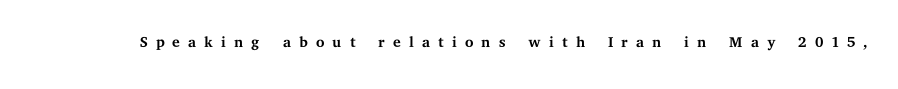
{"italic": "no", "bold": "no", "underline": "no", "letter_spacing": "wide", "letter_spacing_em": 0.34, "glyph_px": 22}
